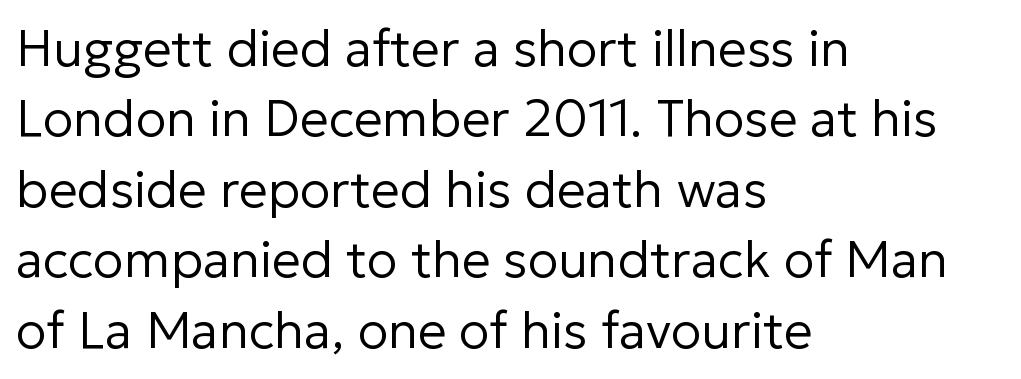
{"serif": "no", "italic": "no", "bold": "no", "weight": "regular", "width": "normal", "stroke_contrast": "low", "x_height": "medium", "monospaced": "no", "underline": "no", "align": "left", "line_spacing": "normal", "line_spacing_ratio": 1.38, "letter_spacing": "normal", "letter_spacing_em": 0.0, "glyph_px": 51}
